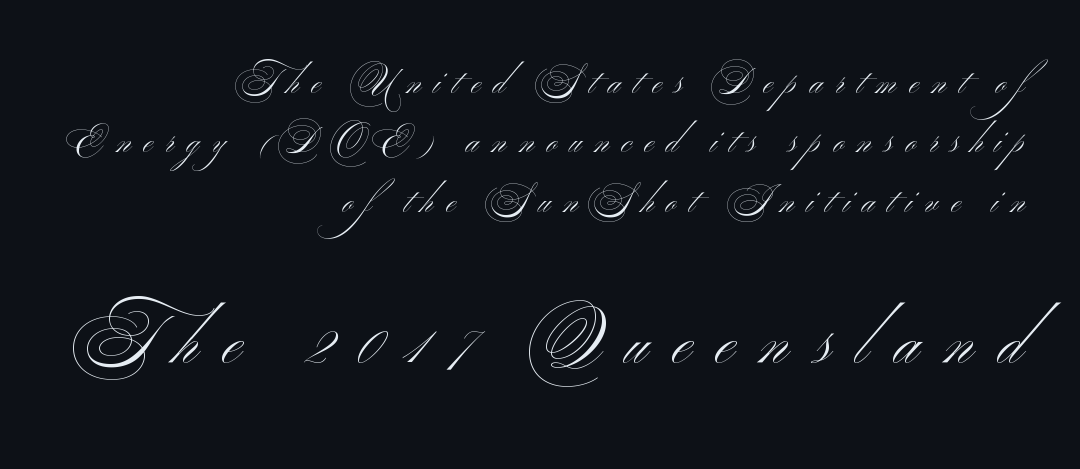
Q: Is the text bold? A: No.
Q: Is the typeface a serif or a sans-serif typeface? A: Sans-serif.
Q: Is the text underlined? A: No.
Q: How is the paragraph aligned? A: Right-aligned.
Q: Is the spacing between letters normal or unusually wide? A: Unusually wide.
Q: Which block of text is set in a larger size, the first (top) or the second (bottom)? A: The second (bottom) one.
Q: Width (condensed, normal, or wide)? A: Wide.
Q: Stroke contrast? A: Medium.
Q: x-height? A: Small.
Q: Monospaced? A: No.
